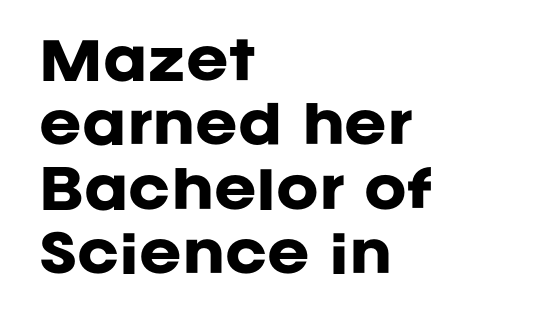
Q: Is the text bold? A: Yes.
Q: Is the text italic (slanted)? A: No, it is upright.
Q: Is the typeface a serif or a sans-serif typeface? A: Sans-serif.
Q: Is the text underlined? A: No.
Q: How is the paragraph aligned? A: Left-aligned.
Q: Is the spacing between letters normal or unusually wide? A: Normal.
Q: Is the spacing between lines tight, normal or loose? A: Normal.
Q: Width (condensed, normal, or wide)? A: Normal.
Q: Stroke contrast? A: Low.
Q: x-height? A: Large.
Q: Monospaced? A: No.
